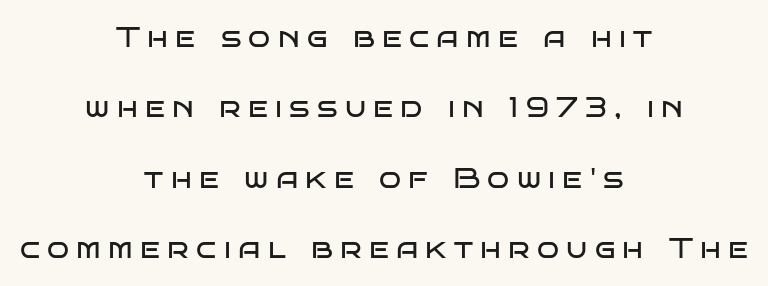
{"serif": "no", "italic": "no", "bold": "no", "weight": "regular", "width": "wide", "stroke_contrast": "low", "x_height": "large", "monospaced": "no", "underline": "no", "align": "center", "line_spacing": "loose", "line_spacing_ratio": 2.43, "letter_spacing": "wide", "letter_spacing_em": 0.25, "glyph_px": 29}
